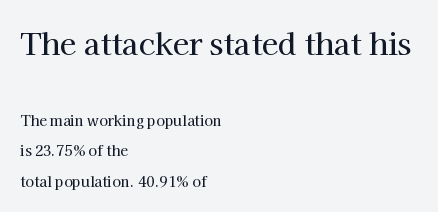
Classification — serif. Descenders are the only things crossing below the line. Tall strokes in this sample are plumb rather than angled. Teacher's note: observe the even left margin — that is flush-left alignment. Looks like regular typesetting: each glyph gets only the width it needs. Size hierarchy here favors the leading block over the trailing one.
